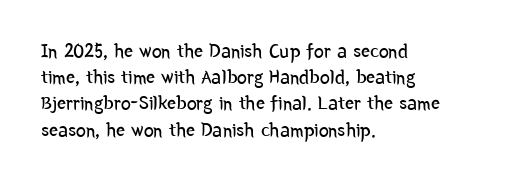
Q: Is the text bold? A: No.
Q: Is the text italic (slanted)? A: No, it is upright.
Q: Is the text underlined? A: No.
Q: How is the paragraph aligned? A: Left-aligned.
Q: Is the spacing between letters normal or unusually wide? A: Normal.
Q: Is the spacing between lines tight, normal or loose? A: Normal.
